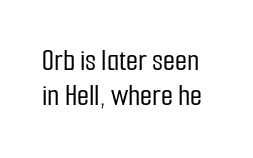
{"serif": "no", "italic": "no", "width": "condensed", "stroke_contrast": "low", "x_height": "medium", "monospaced": "no", "underline": "no", "line_spacing": "tight", "line_spacing_ratio": 1.14, "letter_spacing": "normal", "letter_spacing_em": 0.0, "glyph_px": 31}
